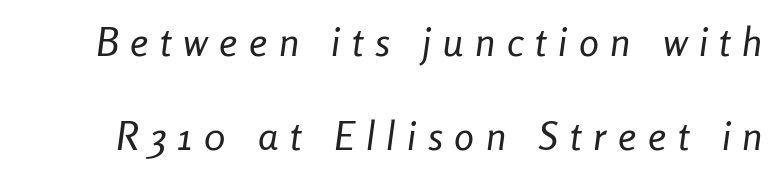
Weight class: somewhere from thin through regular. The horizontal fit of the characters is loose and conspicuously gappy. Glance below the letters and you will spot only blank space. Think of a printed novel: that variable character pitch is what you see here. Reading down the column, the eye jumps a long way to each next line.
